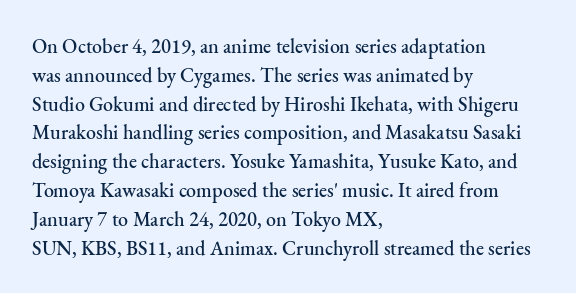
The image shows 20 px text type, upright; set left-aligned, normal line spacing (1.44x), normal letter spacing, not underlined.
